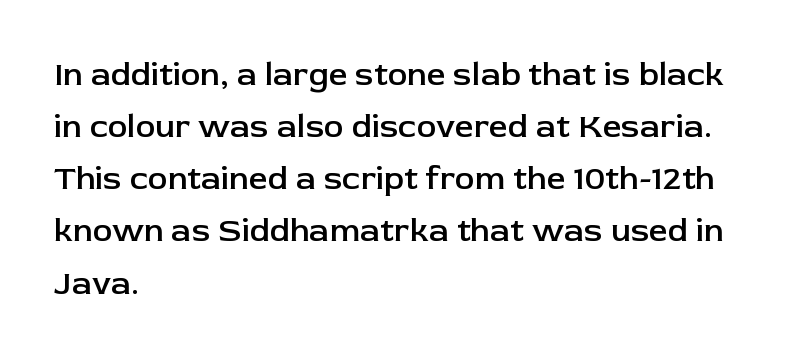
{"serif": "no", "italic": "no", "bold": "semi", "weight": "semibold", "width": "normal", "stroke_contrast": "low", "x_height": "medium", "monospaced": "no", "underline": "no", "align": "left", "line_spacing": "normal", "line_spacing_ratio": 1.58, "letter_spacing": "normal", "letter_spacing_em": 0.0, "glyph_px": 33}
